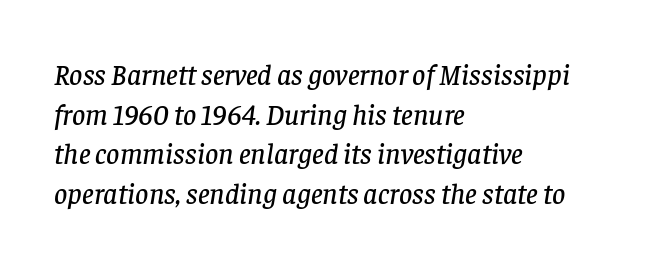
{"serif": "yes", "italic": "yes", "lean": "right", "slant_degrees": 8, "width": "normal", "stroke_contrast": "low", "x_height": "large", "monospaced": "no", "underline": "no", "align": "left", "line_spacing": "normal", "line_spacing_ratio": 1.37, "letter_spacing": "normal", "letter_spacing_em": 0.0, "glyph_px": 29}
